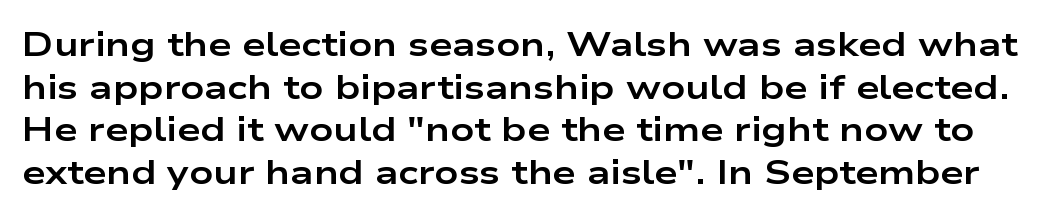
The image shows 33 px bold, wide sans-serif type, upright; set normal line spacing (1.29x), normal letter spacing, not underlined; low stroke contrast and a medium x-height.
